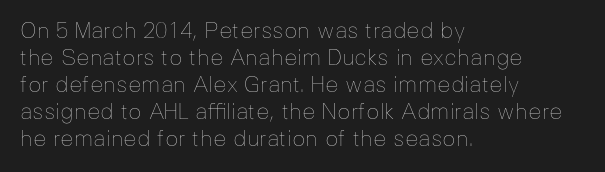
{"italic": "no", "bold": "no", "underline": "no", "align": "left", "line_spacing_ratio": 1.23, "letter_spacing": "normal", "letter_spacing_em": 0.0, "glyph_px": 22}
